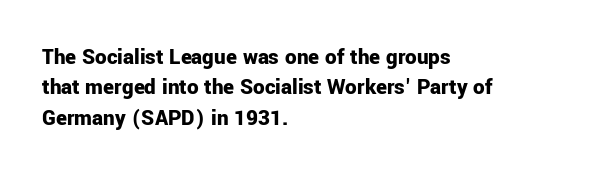
Each word holds together tightly as a unit, with standard inter-letter gaps. Typeset ragged right — the left edge is the straight one. Has an underline been added? It has not. The passage shown stacks its lines at a standard gap. A typesetter would mark this as roman, not italic. The passage shown is emphatically bold.
